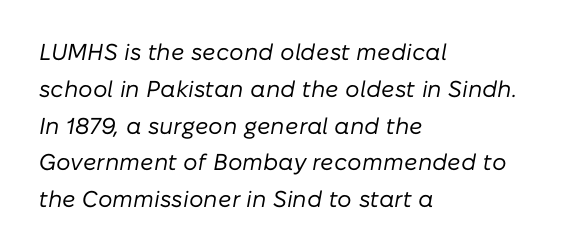
The image shows 23 px text type, italic (leaning right); set left-aligned, normal line spacing (1.6x), normal letter spacing, not underlined.
